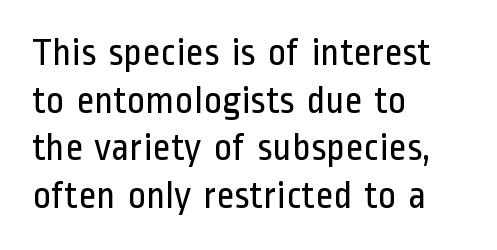
Think of a printed novel: that variable character pitch is what you see here. Does extra space separate the letters? No, they use regular spacing. Notice how the stems are strictly vertical — no italics here. Where is the straight margin? On the left. The zone under the glyphs is completely vacant. This is not heavy type; no bold has been used.
